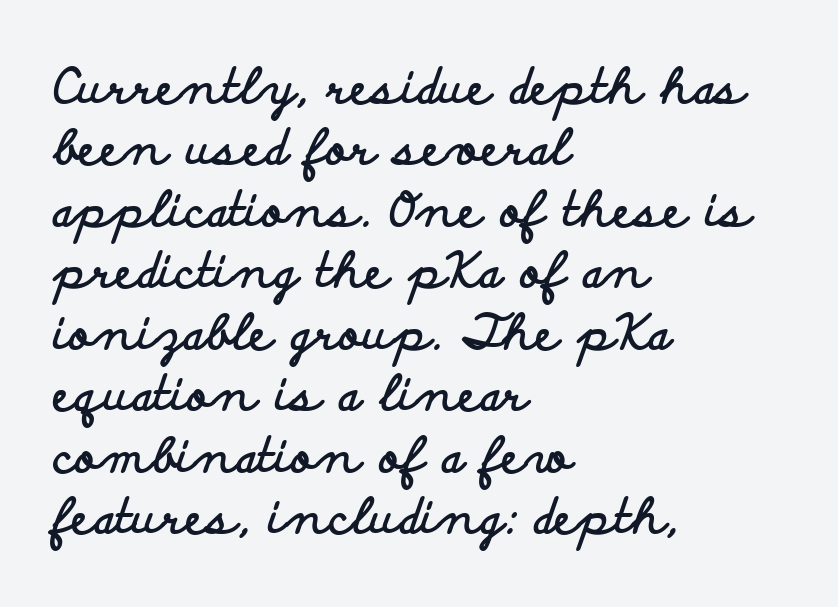
The image shows 48 px bold, wide sans-serif type; set left-aligned, normal line spacing (1.28x), normal letter spacing, not underlined; low stroke contrast and a small x-height.
